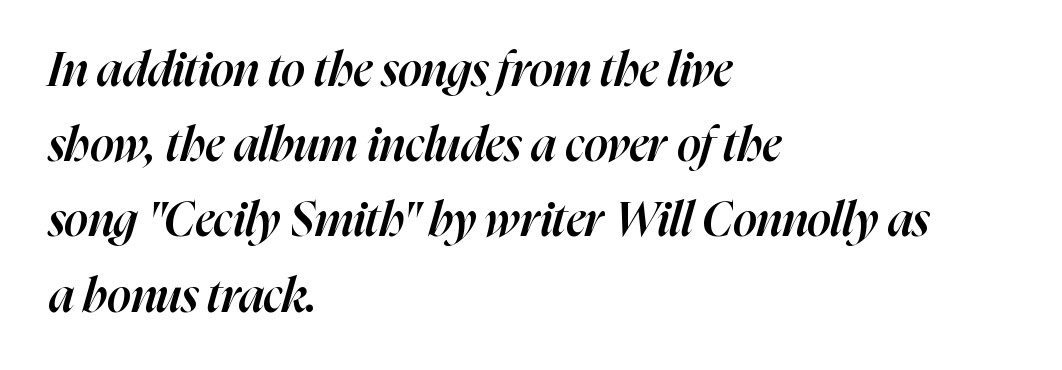
Q: Is the text bold? A: Semi-bold.
Q: Is the text italic (slanted)? A: Yes, it leans right by about 16 degrees.
Q: Is the text underlined? A: No.
Q: How is the paragraph aligned? A: Left-aligned.
Q: Is the spacing between letters normal or unusually wide? A: Normal.
Q: Is the spacing between lines tight, normal or loose? A: Normal.
Q: Width (condensed, normal, or wide)? A: Normal.
Q: Stroke contrast? A: High.
Q: x-height? A: Medium.
Q: Monospaced? A: No.
